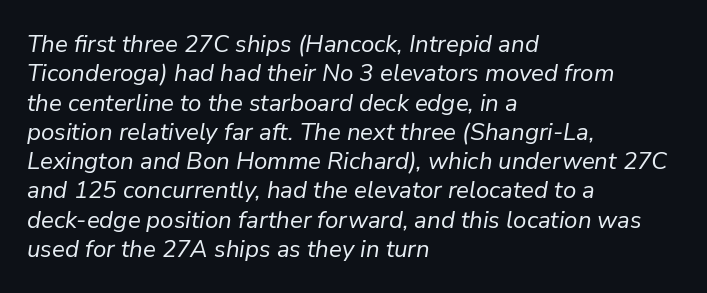
{"italic": "yes", "lean": "right", "slant_degrees": 9, "bold": "no", "underline": "no", "align": "left", "line_spacing_ratio": 1.22, "letter_spacing": "normal", "letter_spacing_em": 0.0, "glyph_px": 24}
